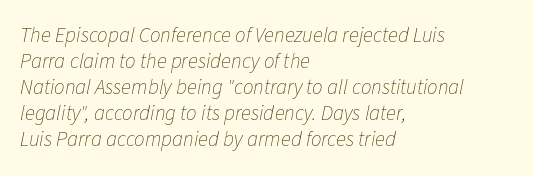
Q: Is the text bold? A: No.
Q: Is the text italic (slanted)? A: Yes, it leans right by about 11 degrees.
Q: Is the text underlined? A: No.
Q: How is the paragraph aligned? A: Left-aligned.
Q: Is the spacing between letters normal or unusually wide? A: Normal.
